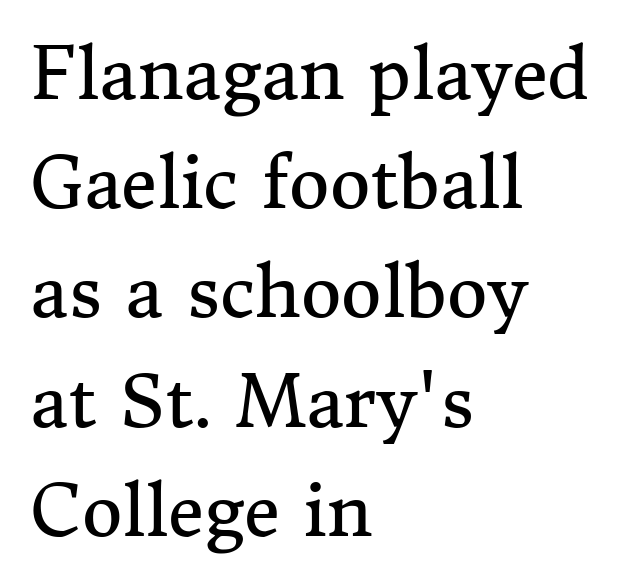
{"serif": "yes", "italic": "no", "bold": "no", "weight": "regular", "width": "normal", "stroke_contrast": "medium", "x_height": "medium", "monospaced": "no", "underline": "no", "align": "left", "line_spacing": "normal", "line_spacing_ratio": 1.56, "letter_spacing": "normal", "letter_spacing_em": 0.0, "glyph_px": 70}
